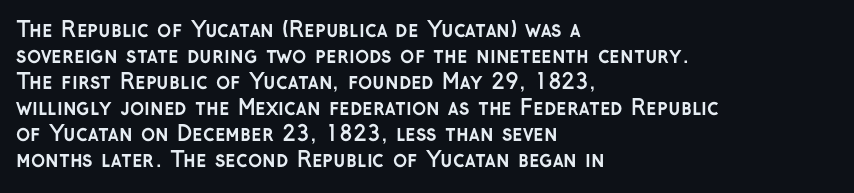
The image shows 21 px bold type, upright; set left-aligned, line spacing 1.24x, normal letter spacing, not underlined.
